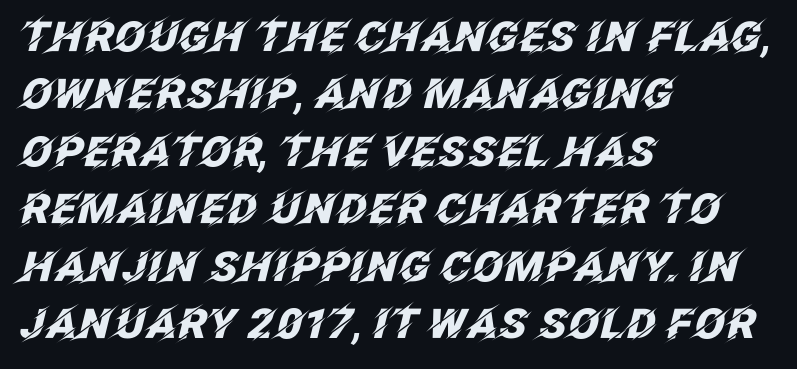
The type is set solid horizontally, with unmodified tracking. An italicized treatment has been applied to the whole sample. The space directly below the letters is spotless. The passage shown is typed in a proportional face where columns would drift.
